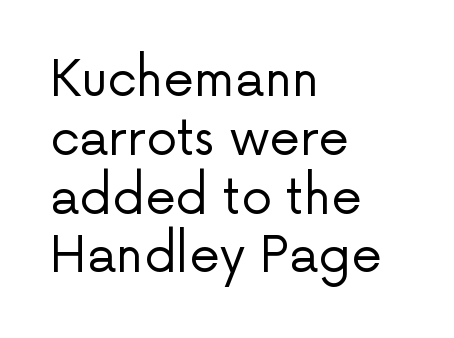
The image shows 49 px regular-weight sans-serif type, upright; set left-aligned, line spacing 1.2x, normal letter spacing, not underlined; low stroke contrast and a medium x-height.
